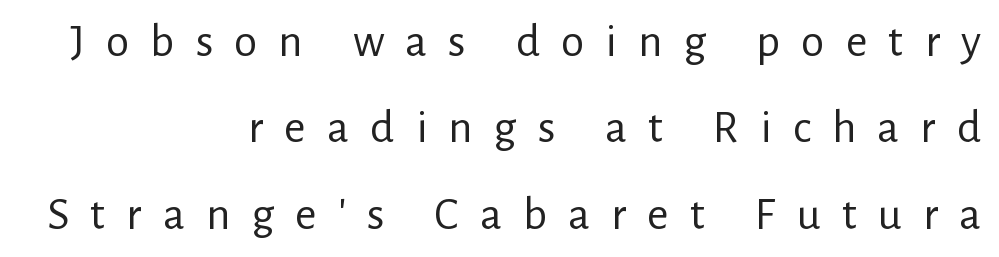
The image shows 47 px regular-weight sans-serif type, upright; set right-aligned, line spacing 1.84x, unusually wide letter spacing (+0.45 em), not underlined; low stroke contrast and a medium x-height.
